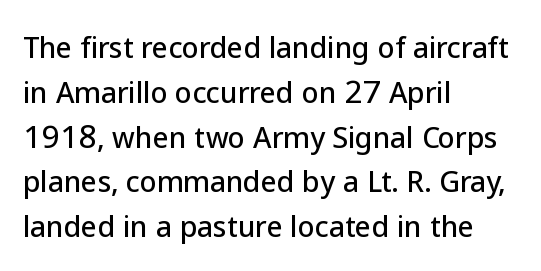
Letterform terminals end flat and unadorned throughout the passage. Here the glyphs are tracked normally, forming tight word shapes. Each row of text sits above clean, open space. Tall strokes in this sample are plumb rather than angled.
